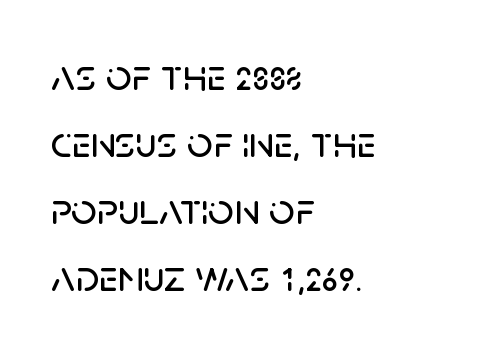
Line beginnings align vertically; line endings do not. Check where the strokes stop: nothing finishes them off — pure sans. Do the letters lean? They stand straight. Looks like regular typesetting: each glyph gets only the width it needs. Regular leading. Tracking value appears to be zero — textbook default spacing.
